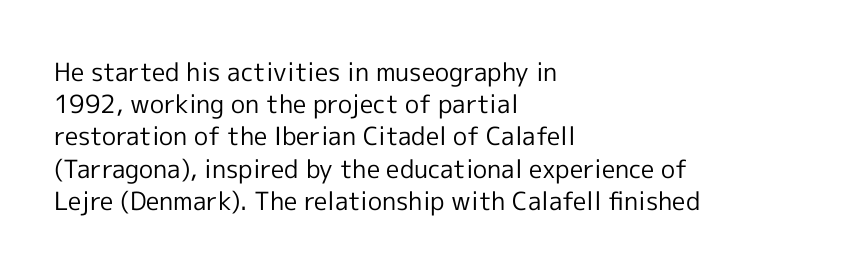
{"italic": "no", "bold": "no", "underline": "no", "align": "left", "line_spacing": "normal", "line_spacing_ratio": 1.29, "letter_spacing": "normal", "letter_spacing_em": 0.0, "glyph_px": 25}
